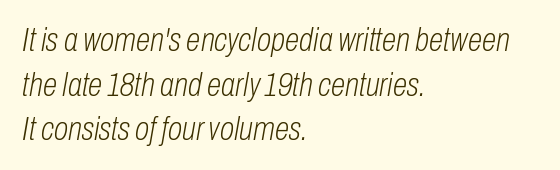
The image shows 33 px light, condensed type, italic (leaning right); set left-aligned, normal line spacing (1.35x), normal letter spacing, not underlined; low stroke contrast and a medium x-height.
